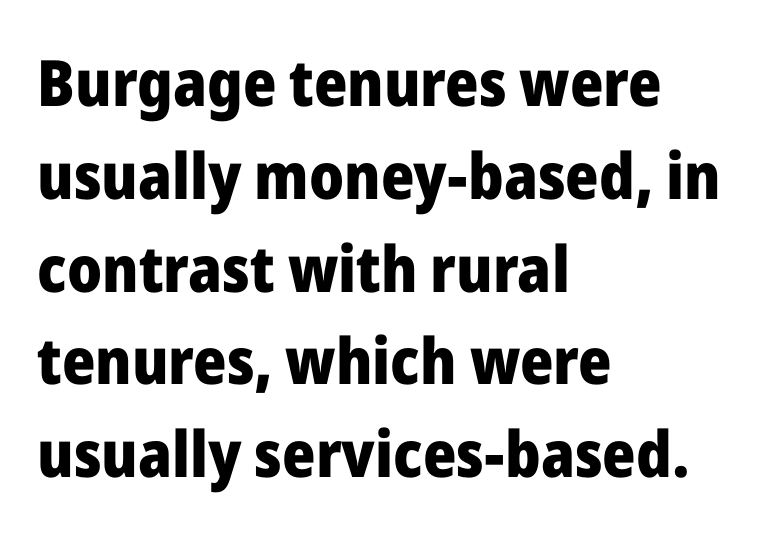
{"serif": "no", "italic": "no", "bold": "yes", "weight": "heavy", "width": "normal", "stroke_contrast": "low", "x_height": "medium", "monospaced": "no", "underline": "no", "align": "left", "line_spacing": "normal", "line_spacing_ratio": 1.45, "letter_spacing": "normal", "letter_spacing_em": 0.0, "glyph_px": 64}
